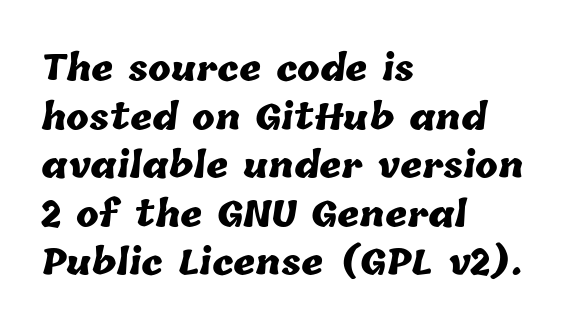
Q: Is the text bold? A: Yes.
Q: Is the text underlined? A: No.
Q: How is the paragraph aligned? A: Left-aligned.
Q: Is the spacing between letters normal or unusually wide? A: Normal.
Q: Is the spacing between lines tight, normal or loose? A: Normal.
Q: Width (condensed, normal, or wide)? A: Normal.
Q: Stroke contrast? A: Low.
Q: x-height? A: Medium.
Q: Monospaced? A: No.
